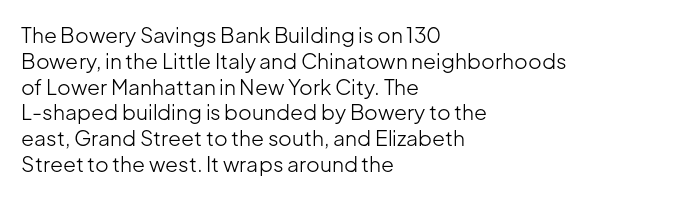
Visually the block forms a straight wall on the left and a jagged coastline on the right. This sample uses plain, unmodified letter spacing. The face looks like a standard text weight, possibly lighter. Check under the words: just untouched page. Does the lettering tilt? It doesn't — this is upright.
